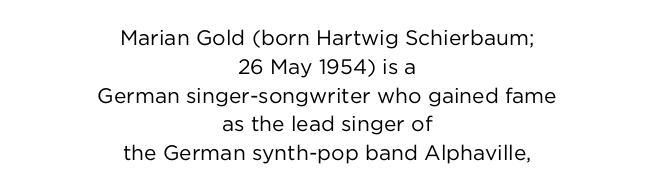
Q: Is the text bold? A: No.
Q: Is the text italic (slanted)? A: No, it is upright.
Q: Is the text underlined? A: No.
Q: How is the paragraph aligned? A: Centered.
Q: Is the spacing between letters normal or unusually wide? A: Normal.
Q: Is the spacing between lines tight, normal or loose? A: Normal.
